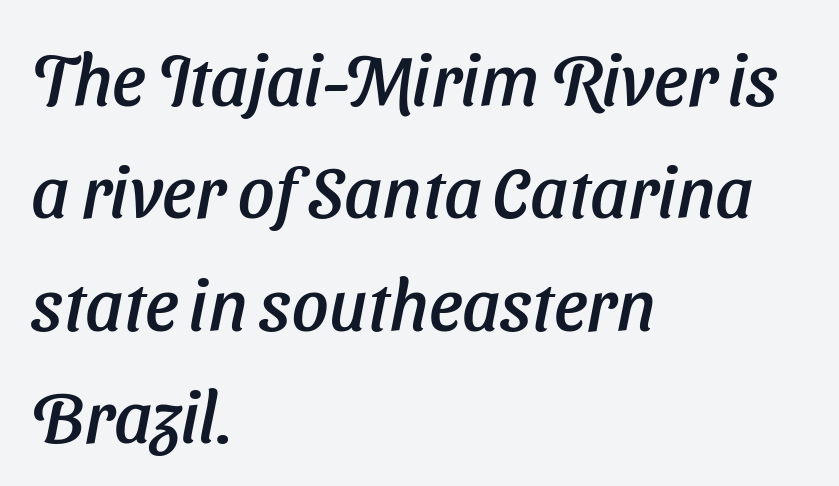
Horizontal alignment here is leftward, the default for most running prose. Students, observe: this is what conventionally led text looks like. A bare baseline throughout the passage. Each word holds together tightly as a unit, with standard inter-letter gaps. A typesetter would call this proportional, since set widths differ per character.
